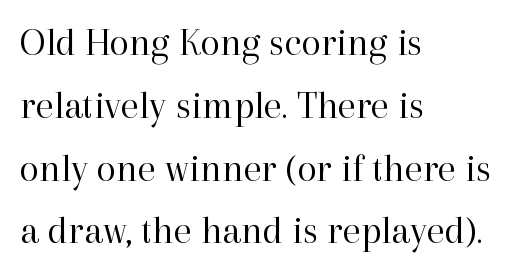
Q: Is the text bold? A: No.
Q: Is the text italic (slanted)? A: No, it is upright.
Q: Is the typeface a serif or a sans-serif typeface? A: Serif.
Q: Is the text underlined? A: No.
Q: How is the paragraph aligned? A: Left-aligned.
Q: Is the spacing between letters normal or unusually wide? A: Normal.
Q: Is the spacing between lines tight, normal or loose? A: Normal.
Q: Width (condensed, normal, or wide)? A: Normal.
Q: Stroke contrast? A: High.
Q: x-height? A: Medium.
Q: Monospaced? A: No.
